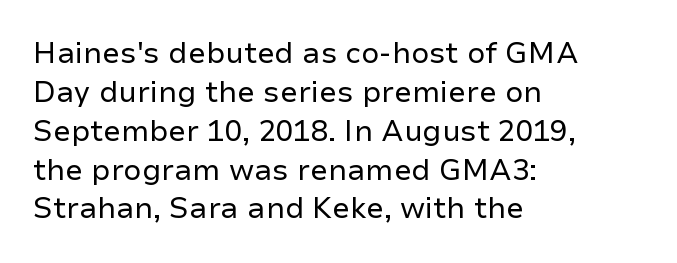
Q: Is the text bold? A: No.
Q: Is the text italic (slanted)? A: No, it is upright.
Q: Is the typeface a serif or a sans-serif typeface? A: Sans-serif.
Q: Is the text underlined? A: No.
Q: How is the paragraph aligned? A: Left-aligned.
Q: Is the spacing between letters normal or unusually wide? A: Normal.
Q: Is the spacing between lines tight, normal or loose? A: Normal.
Q: Width (condensed, normal, or wide)? A: Normal.
Q: Stroke contrast? A: Low.
Q: x-height? A: Medium.
Q: Monospaced? A: No.
